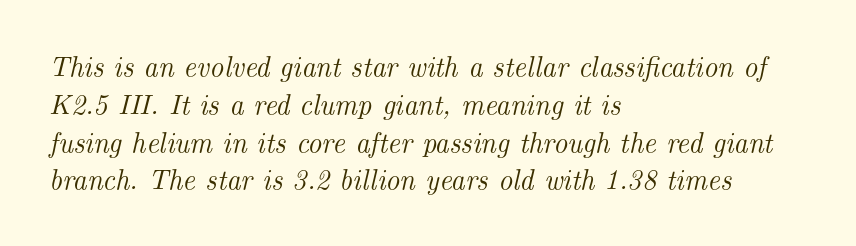
The image shows 28 px serif type, italic (leaning right); set left-aligned, normal line spacing (1.35x), normal letter spacing, not underlined; medium stroke contrast and a small x-height.
